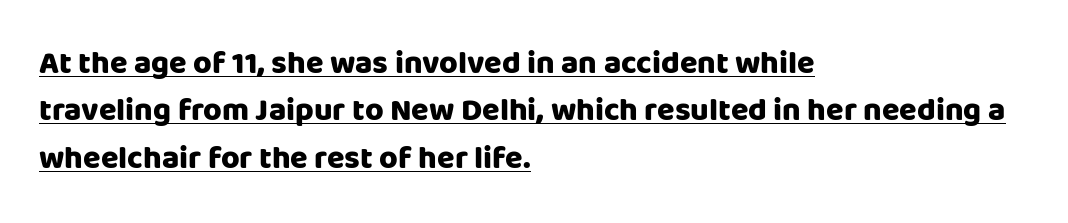
{"serif": "no", "italic": "no", "bold": "yes", "weight": "heavy", "width": "normal", "stroke_contrast": "low", "x_height": "large", "monospaced": "no", "underline": "yes", "align": "left", "line_spacing": "normal", "line_spacing_ratio": 1.48, "letter_spacing": "normal", "letter_spacing_em": 0.0, "glyph_px": 32}
